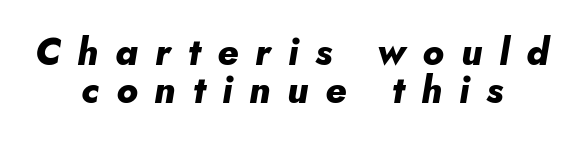
Q: Is the text bold? A: Yes.
Q: Is the text italic (slanted)? A: Yes, it leans right by about 10 degrees.
Q: Is the text underlined? A: No.
Q: How is the paragraph aligned? A: Centered.
Q: Is the spacing between letters normal or unusually wide? A: Unusually wide.
Q: Is the spacing between lines tight, normal or loose? A: Tight.
Q: Width (condensed, normal, or wide)? A: Normal.
Q: Stroke contrast? A: Low.
Q: x-height? A: Small.
Q: Monospaced? A: No.
